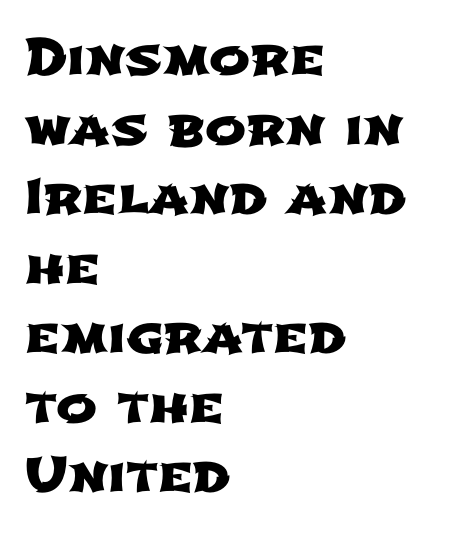
{"serif": "no", "width": "wide", "stroke_contrast": "low", "x_height": "medium", "monospaced": "no", "underline": "no", "align": "left", "line_spacing": "normal", "line_spacing_ratio": 1.42, "letter_spacing": "normal", "letter_spacing_em": 0.0, "glyph_px": 49}
